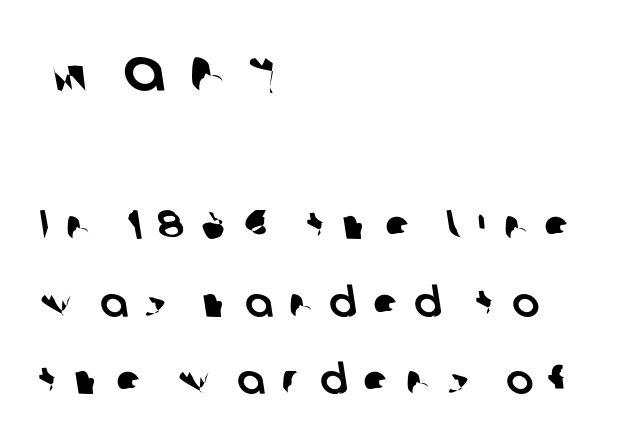
The lines are quadded left. The face used here is rendered with a markedly widened letterfit. The space directly below the letters is spotless. Typesetter's note — upper block bumped up in size, lower block left smaller.
